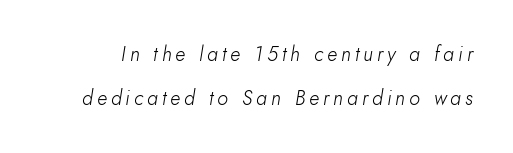
The image shows 20 px text type, italic (leaning right); set loose line spacing (2.22x), unusually wide letter spacing (+0.2 em), not underlined.
